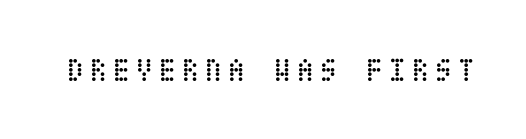
Q: Is the text bold? A: No.
Q: Is the text italic (slanted)? A: No, it is upright.
Q: Is the text underlined? A: No.
Q: Width (condensed, normal, or wide)? A: Condensed.
Q: Stroke contrast? A: Low.
Q: x-height? A: Large.
